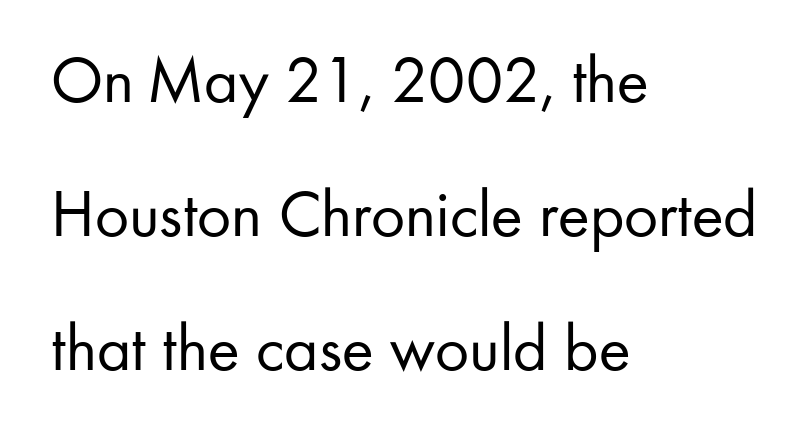
Each letter keeps its own natural width here, so spacing adapts to shape. Just letters on the line, the space beneath them empty. Reading down the block, your eye returns to a fixed left position each line. Note: no serifs on the glyphs. You could fit nearly another row in the gap between these rows. Italic? Not at all — the glyphs are vertical.
